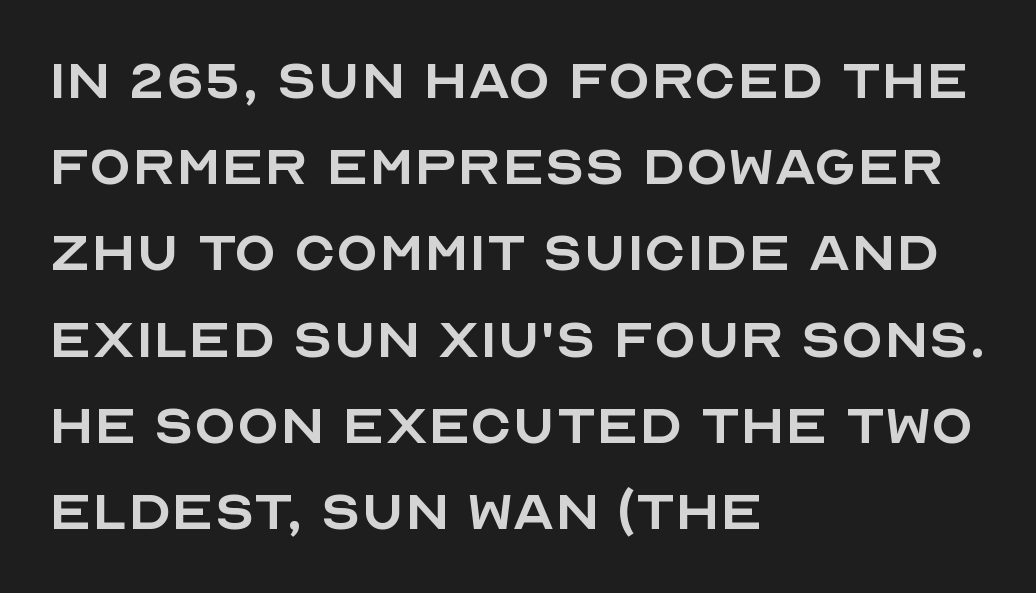
The image shows 69 px regular-weight sans-serif type, upright; set left-aligned, normal line spacing (1.25x), normal letter spacing, not underlined; a large x-height.
